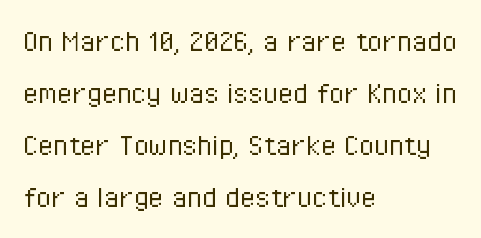
{"serif": "no", "italic": "no", "bold": "no", "weight": "light", "width": "condensed", "stroke_contrast": "low", "x_height": "medium", "monospaced": "no", "underline": "no", "align": "left", "line_spacing": "normal", "line_spacing_ratio": 1.53, "letter_spacing": "normal", "letter_spacing_em": 0.0, "glyph_px": 34}
